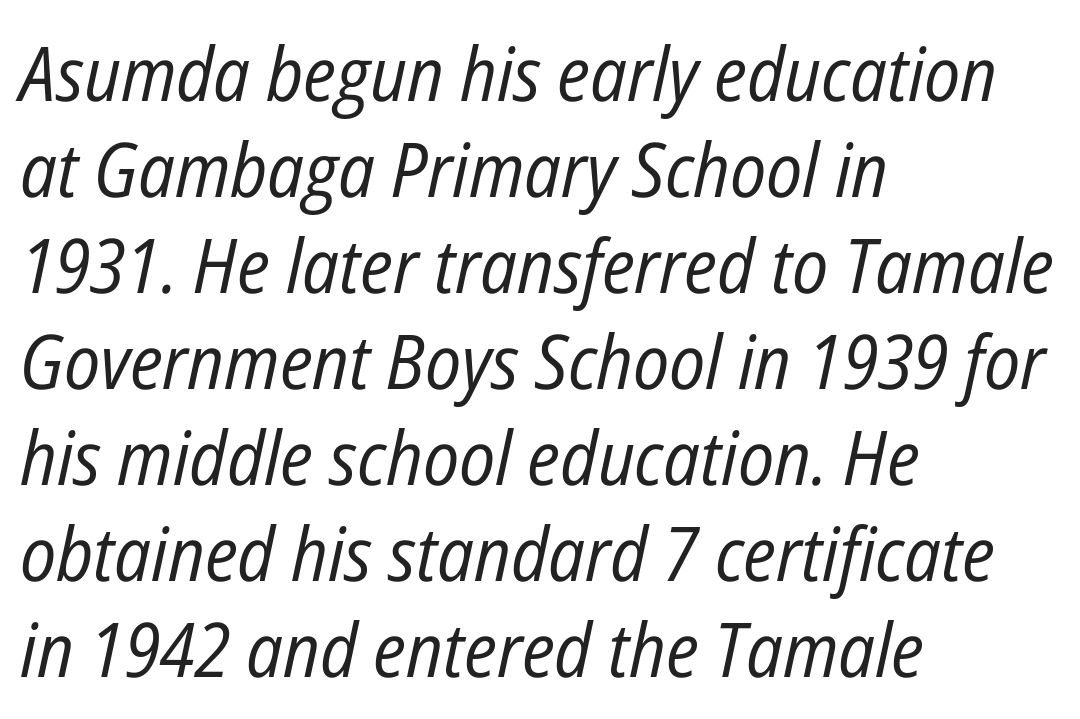
The image shows 75 px regular-weight, condensed type, italic (leaning right); set left-aligned, normal line spacing (1.28x), normal letter spacing, not underlined; low stroke contrast and a medium x-height.
